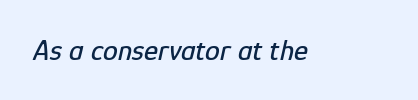
Q: Is the text italic (slanted)? A: Yes, it leans right by about 12 degrees.
Q: Is the text underlined? A: No.
Q: Is the spacing between letters normal or unusually wide? A: Normal.
Q: Width (condensed, normal, or wide)? A: Condensed.
Q: Stroke contrast? A: Low.
Q: x-height? A: Medium.
Q: Monospaced? A: No.
